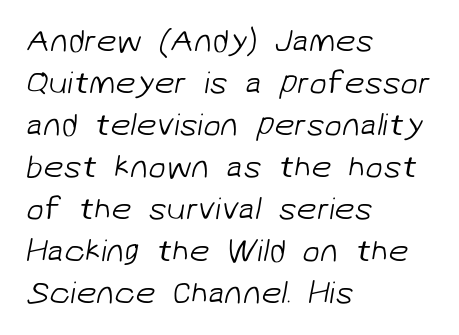
Vertically, the passage feels balanced, rows spaced as you'd expect. Character widths vary here, with narrow letters taking less room than wide ones. Inter-character spacing is left at the font's built-in metrics. One-word summary of the alignment: left. Glance below the letters and you will spot only blank space. The typesetting does not lean heavy: it is not bold.
